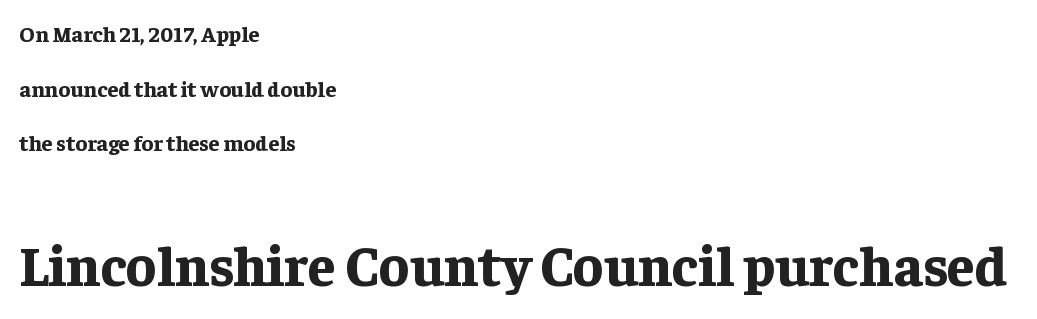
{"serif": "yes", "italic": "no", "bold": "yes", "weight": "bold", "width": "normal", "stroke_contrast": "low", "x_height": "medium", "monospaced": "no", "underline": "no", "align": "left", "line_spacing": "loose", "line_spacing_ratio": 2.48, "letter_spacing": "normal", "letter_spacing_em": 0.0, "larger_block": "second", "size_ratio": 2.55, "glyph_px": 56}
